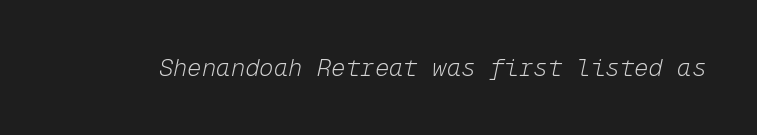
{"italic": "yes", "lean": "right", "slant_degrees": 12, "bold": "no", "underline": "no", "letter_spacing": "normal", "letter_spacing_em": 0.0, "glyph_px": 24}
